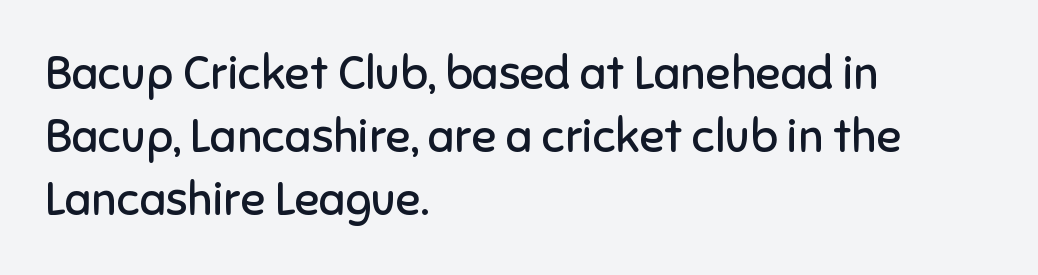
The image shows 46 px regular-weight sans-serif type, upright; set left-aligned, normal line spacing (1.37x), normal letter spacing, not underlined; low stroke contrast and a medium x-height.
